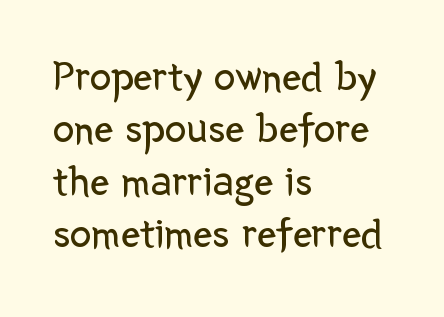
The image shows 43 px regular-weight sans-serif type, upright; set left-aligned, line spacing 1.22x, normal letter spacing, not underlined; low stroke contrast and a medium x-height.
